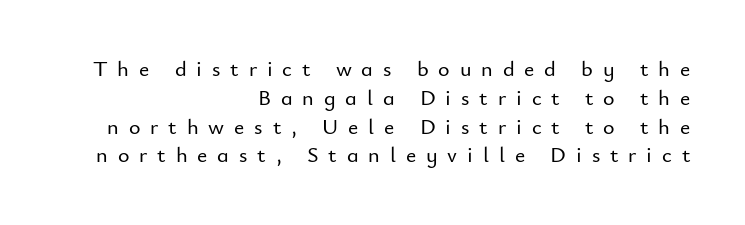
{"italic": "no", "underline": "no", "align": "right", "line_spacing": "normal", "line_spacing_ratio": 1.31, "letter_spacing": "wide", "letter_spacing_em": 0.45, "glyph_px": 22}
